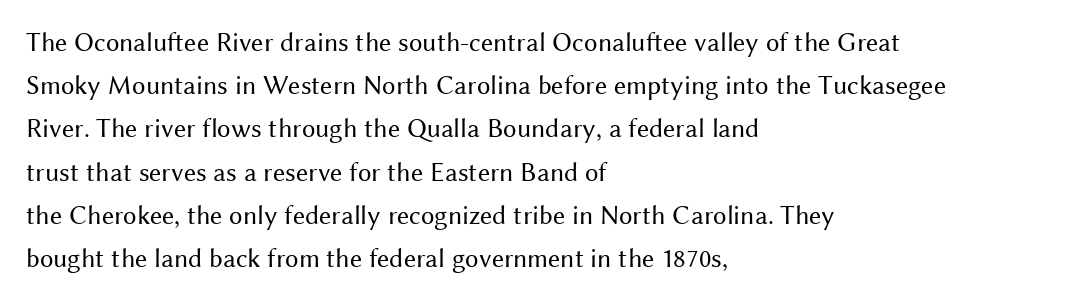
{"italic": "no", "bold": "no", "underline": "no", "align": "left", "line_spacing": "normal", "line_spacing_ratio": 1.6, "letter_spacing": "normal", "letter_spacing_em": 0.0, "glyph_px": 27}
